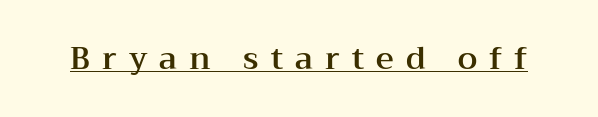
When letters stand straight like this, we call the style roman or upright. Display-style spreading of the glyphs; the letterfit is very open. A typesetter would label this face a serif. Like a heading marked for emphasis, these lines bear an underscore.
